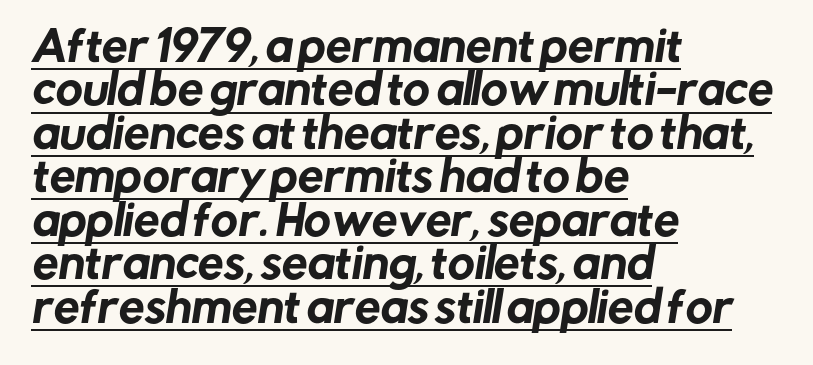
{"serif": "no", "width": "normal", "stroke_contrast": "low", "x_height": "medium", "monospaced": "no", "underline": "yes", "align": "left", "line_spacing": "tight", "line_spacing_ratio": 1.06, "letter_spacing": "normal", "letter_spacing_em": 0.0, "glyph_px": 41}
